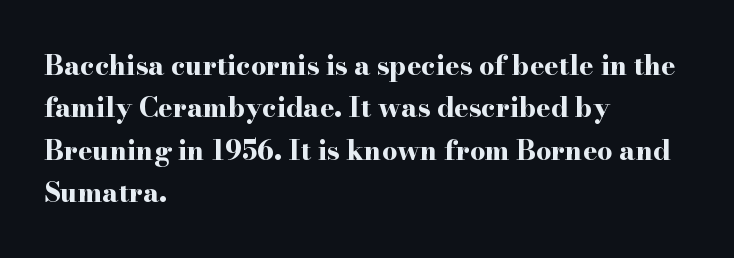
The image shows 27 px bold type, upright; set left-aligned, normal line spacing (1.57x), normal letter spacing, not underlined.
